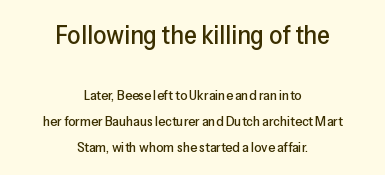
Compared with a flush-left layout, this one balances lines on the center instead. The letters stand upright; this is a roman face. Beneath every word, the page is bare. In terms of letterspacing, this is plain default setting.
